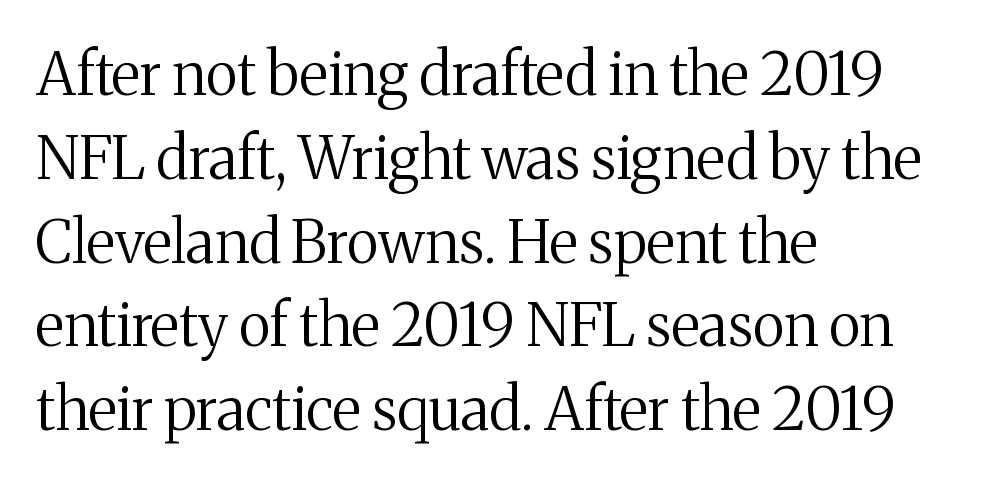
The image shows 59 px regular-weight serif type, upright; set left-aligned, normal line spacing (1.42x), normal letter spacing, not underlined; medium stroke contrast and a medium x-height.
